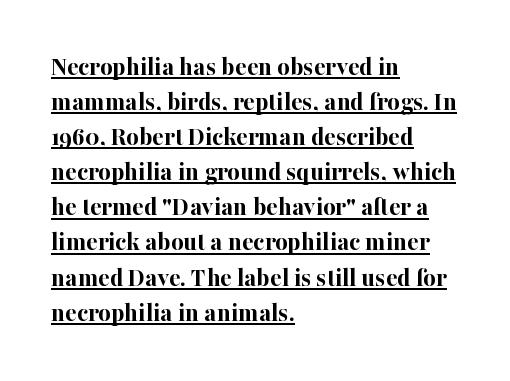
The image shows 27 px bold type, upright; set left-aligned, normal line spacing (1.3x), normal letter spacing, underlined.
